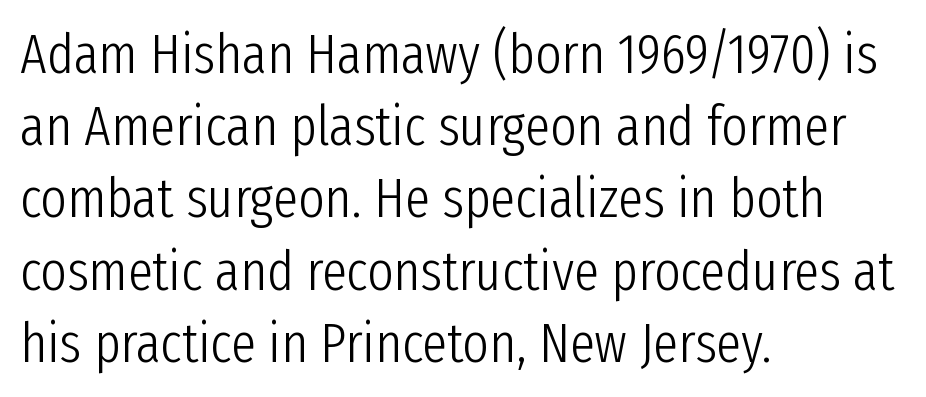
The face used here is proportionally spaced, like ordinary book or web type. Check the space under the baseline: it is left empty. Look at the bottom of the vertical strokes: they stop flat, with no serifs. The font is comparable to plain body text, perhaps lighter. Notice how the stems are strictly vertical — no italics here. Is the letter spacing exaggerated? No — it looks like the ordinary default.
